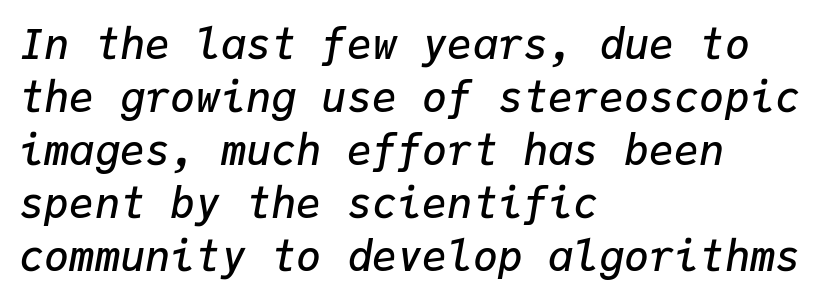
The image shows 42 px semibold type, italic (leaning right), monospaced; set left-aligned, normal line spacing (1.26x), normal letter spacing, not underlined; low stroke contrast and a medium x-height.
